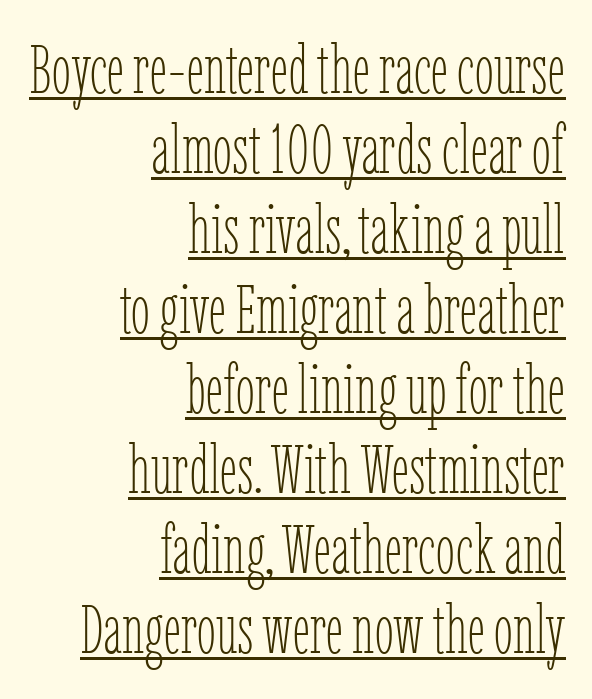
Every word sits above its own underline. The text block is weighted toward the right margin, trailing off unevenly leftward. The typography opts for an upright posture over an oblique one. The font sits on the lighter half of the weight spectrum, regular included.
